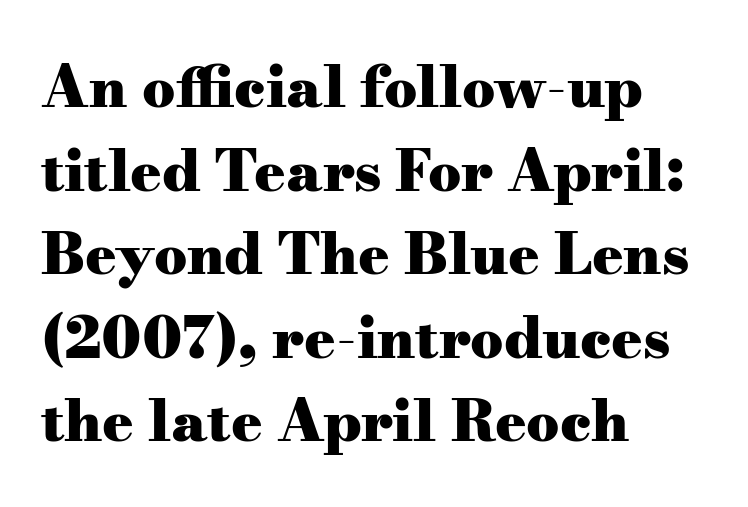
Q: Is the text bold? A: Yes.
Q: Is the text italic (slanted)? A: No, it is upright.
Q: Is the typeface a serif or a sans-serif typeface? A: Serif.
Q: Is the text underlined? A: No.
Q: How is the paragraph aligned? A: Left-aligned.
Q: Is the spacing between letters normal or unusually wide? A: Normal.
Q: Is the spacing between lines tight, normal or loose? A: Normal.
Q: Width (condensed, normal, or wide)? A: Wide.
Q: Stroke contrast? A: Medium.
Q: x-height? A: Small.
Q: Monospaced? A: No.
